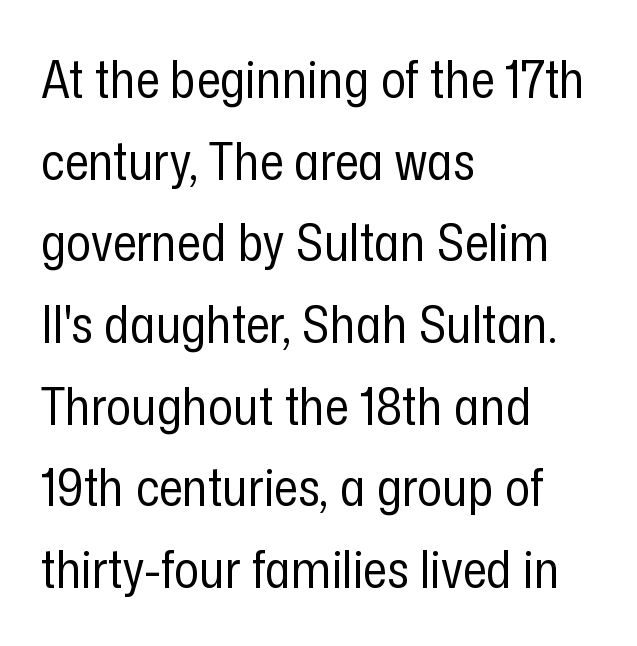
Q: Is the text bold? A: No.
Q: Is the text italic (slanted)? A: No, it is upright.
Q: Is the typeface a serif or a sans-serif typeface? A: Sans-serif.
Q: Is the text underlined? A: No.
Q: How is the paragraph aligned? A: Left-aligned.
Q: Is the spacing between letters normal or unusually wide? A: Normal.
Q: Is the spacing between lines tight, normal or loose? A: Normal.
Q: Width (condensed, normal, or wide)? A: Condensed.
Q: Stroke contrast? A: Low.
Q: x-height? A: Medium.
Q: Monospaced? A: No.
